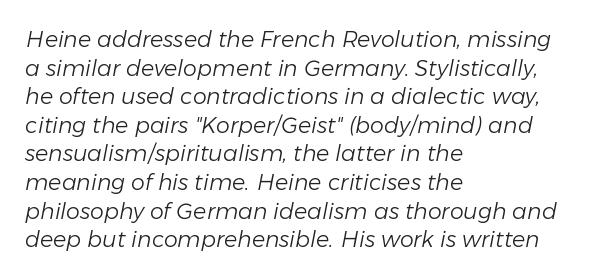
The image shows 22 px text type, italic (leaning right); set left-aligned, normal line spacing (1.3x), normal letter spacing, not underlined.
